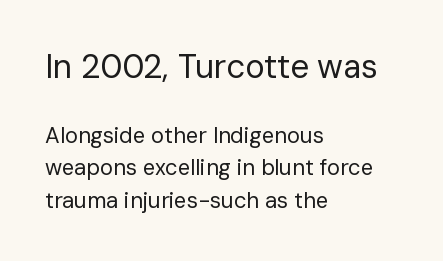
The image shows 33 px regular-weight sans-serif type, upright; set left-aligned, normal line spacing (1.49x), normal letter spacing, not underlined; the first (top) block is 1.5x larger; low stroke contrast and a medium x-height.
